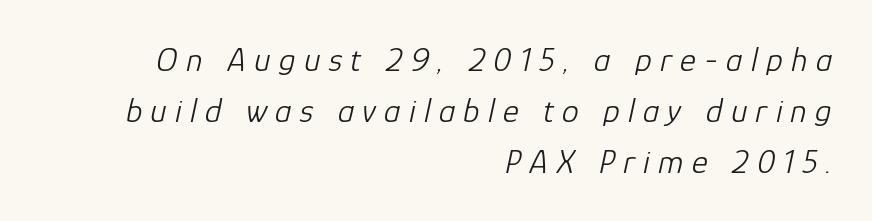
The image shows 34 px light type, italic (leaning right); set right-aligned, normal line spacing (1.5x), unusually wide letter spacing (+0.24 em), not underlined; low stroke contrast and a medium x-height.
